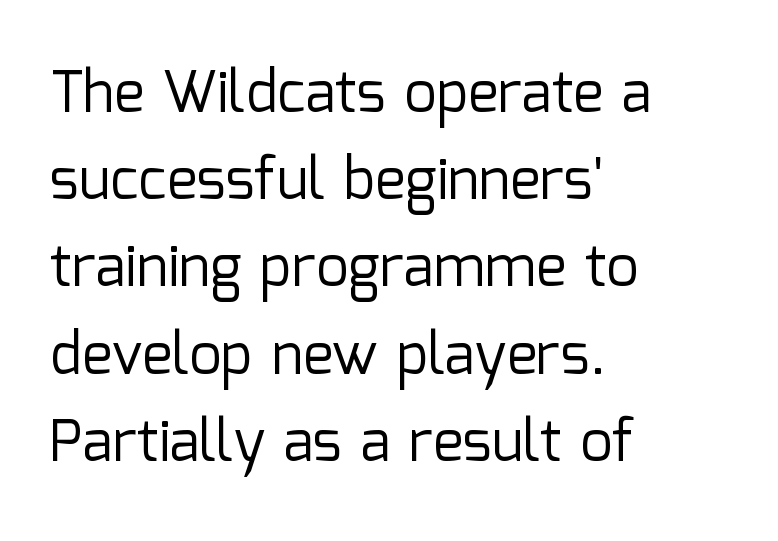
{"serif": "no", "italic": "no", "bold": "no", "weight": "regular", "width": "normal", "stroke_contrast": "low", "x_height": "medium", "monospaced": "no", "underline": "no", "align": "left", "line_spacing": "normal", "line_spacing_ratio": 1.53, "letter_spacing": "normal", "letter_spacing_em": 0.0, "glyph_px": 57}
